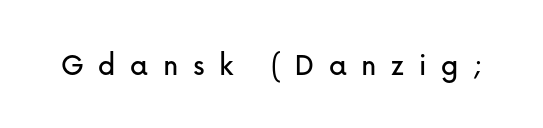
{"serif": "no", "italic": "no", "width": "normal", "stroke_contrast": "low", "x_height": "medium", "monospaced": "no", "underline": "no", "letter_spacing": "wide", "letter_spacing_em": 0.44, "glyph_px": 33}
